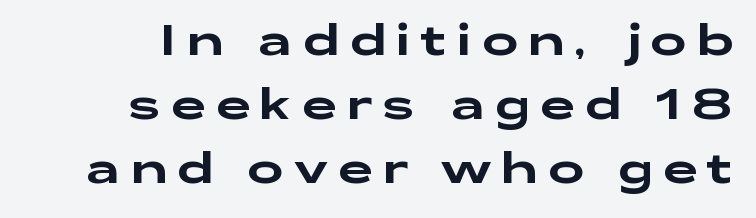
The image shows 43 px wide sans-serif type, upright; set normal line spacing (1.49x), unusually wide letter spacing (+0.24 em), not underlined; low stroke contrast and a medium x-height.
